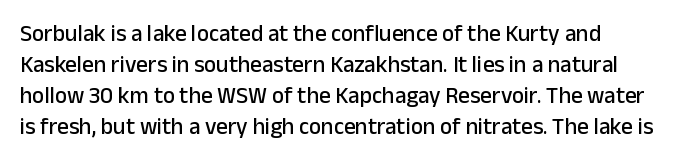
The designer left line spacing at the default. The letters stand straight up with perfectly vertical stems. Here the glyphs are tracked normally, forming tight word shapes. Descender tails drop into unmarked territory.
